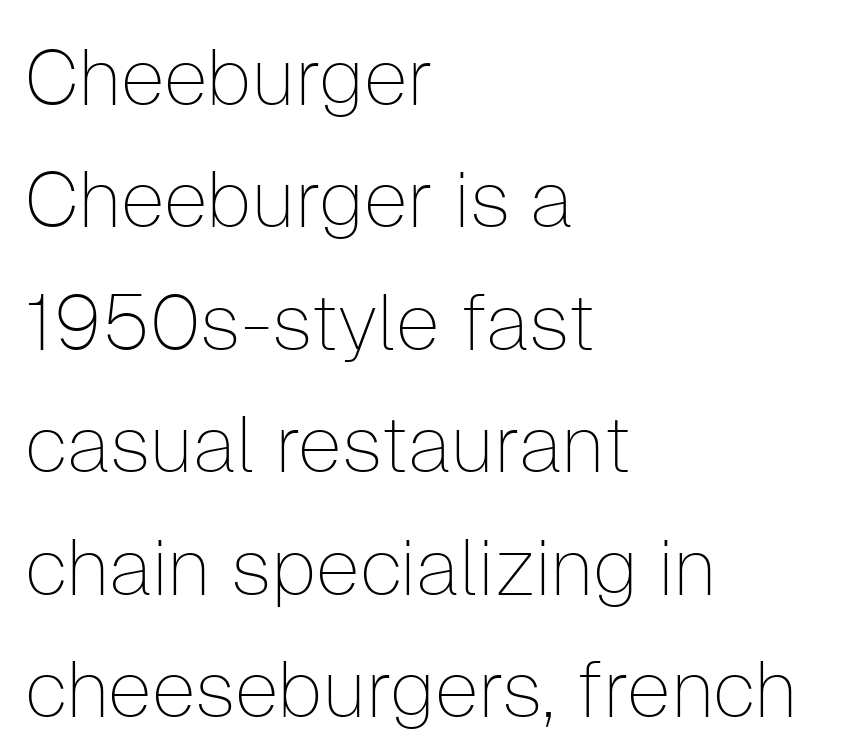
The image shows 79 px thin sans-serif type, upright; set left-aligned, normal line spacing (1.55x), normal letter spacing, not underlined; low stroke contrast and a medium x-height.
